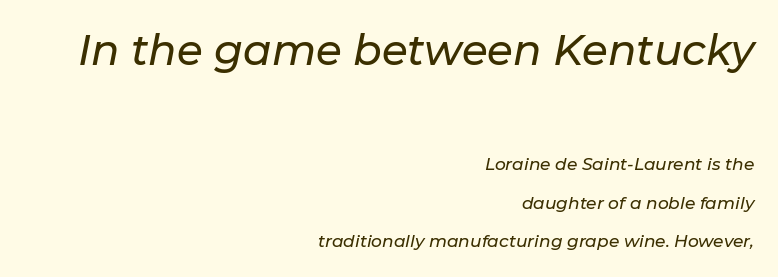
{"italic": "yes", "lean": "right", "slant_degrees": 11, "width": "normal", "stroke_contrast": "low", "x_height": "medium", "monospaced": "no", "underline": "no", "align": "right", "line_spacing": "loose", "line_spacing_ratio": 2.27, "letter_spacing": "normal", "letter_spacing_em": 0.0, "larger_block": "first", "size_ratio": 2.47, "glyph_px": 42}
